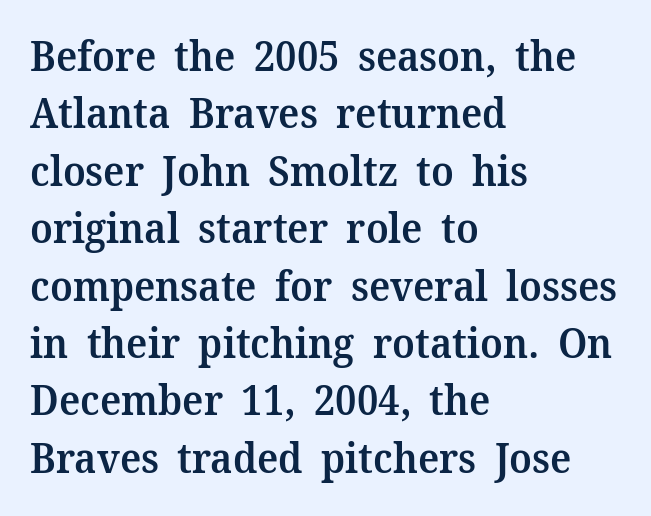
The image shows 41 px semibold serif type, upright; set left-aligned, normal line spacing (1.4x), normal letter spacing, not underlined; medium stroke contrast and a medium x-height.
